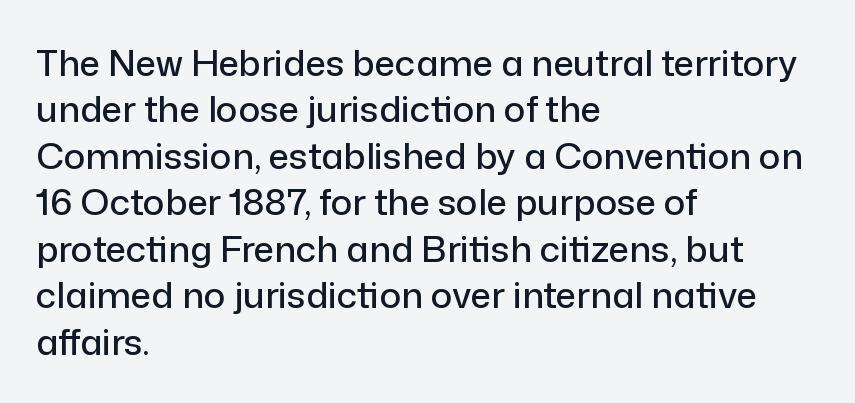
Notice how descenders clear the ascenders below comfortably — that's standard leading. The passage is arranged the way most books set body copy — flush left. Do the letters lean? They stand straight. Observe the ordinary spacing: letters are neighbours, not strangers.
